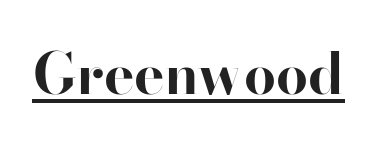
The typography opts for an upright posture over an oblique one. You could call the tracking neutral — neither tight nor loose. The glyphs are accompanied by a horizontal stroke just below them. The designer went with a serif here, giving each stem small feet. Here the designer chose a conventional face with non-uniform glyph widths.
